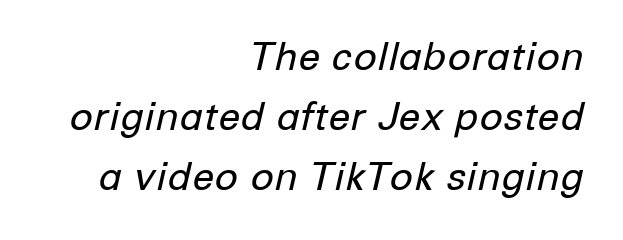
The leading is moderate, giving the passage an even texture. Unbolded letterforms with no extra heft. The letters sit at their default tracking, neither squeezed nor spread. Think of a printed novel: that variable character pitch is what you see here. This is oblique type, the kind used for emphasis or titles.
